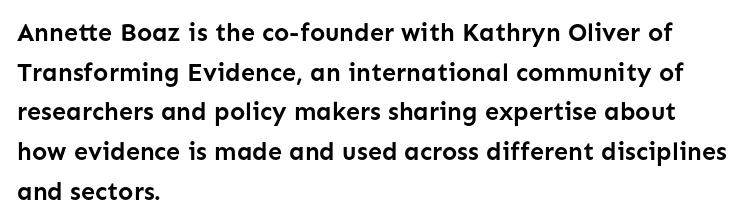
The words here are not underlined. Glyph-to-glyph distance matches everyday printed text. The rows are spaced the way most documents space them. The lettering holds an erect, upright posture throughout. Heavy-handed strokes throughout: this text is bold. Which margin do the lines hug? The left one — the right edge is uneven.
